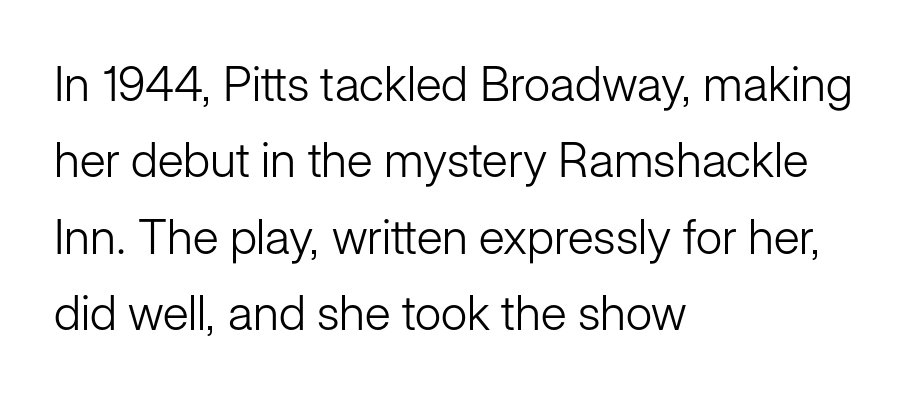
{"serif": "no", "italic": "no", "bold": "no", "weight": "light", "width": "normal", "stroke_contrast": "low", "x_height": "medium", "monospaced": "no", "underline": "no", "align": "left", "line_spacing": "normal", "line_spacing_ratio": 1.59, "letter_spacing": "normal", "letter_spacing_em": 0.0, "glyph_px": 48}
